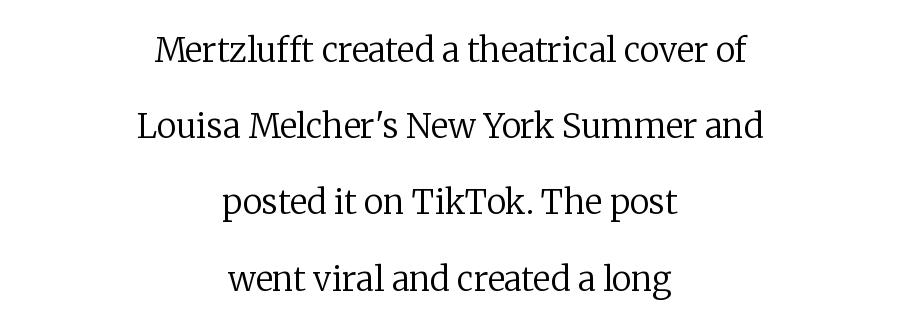
Q: Is the text bold? A: No.
Q: Is the text italic (slanted)? A: No, it is upright.
Q: Is the typeface a serif or a sans-serif typeface? A: Serif.
Q: Is the text underlined? A: No.
Q: How is the paragraph aligned? A: Centered.
Q: Is the spacing between letters normal or unusually wide? A: Normal.
Q: Is the spacing between lines tight, normal or loose? A: Loose.
Q: Width (condensed, normal, or wide)? A: Normal.
Q: Stroke contrast? A: Low.
Q: x-height? A: Medium.
Q: Monospaced? A: No.
